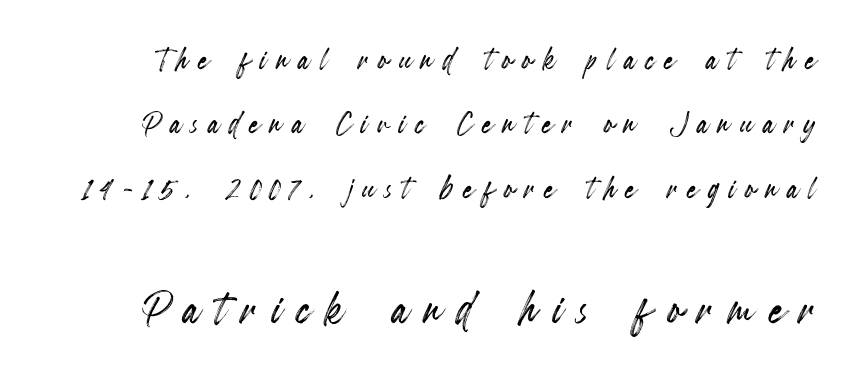
The image shows 59 px condensed type; set normal line spacing (1.65x), unusually wide letter spacing (+0.26 em), not underlined; the second (bottom) block is 1.51x larger; a small x-height.
